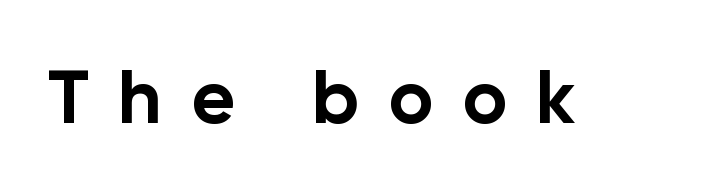
Is the letter spacing exaggerated? Yes — the characters are pushed far apart. Each letter keeps its own natural width here, so spacing adapts to shape. A typesetter would label this face a sans. Decoration check: the copy has no underline. Does the lettering tilt? It doesn't — this is upright.
